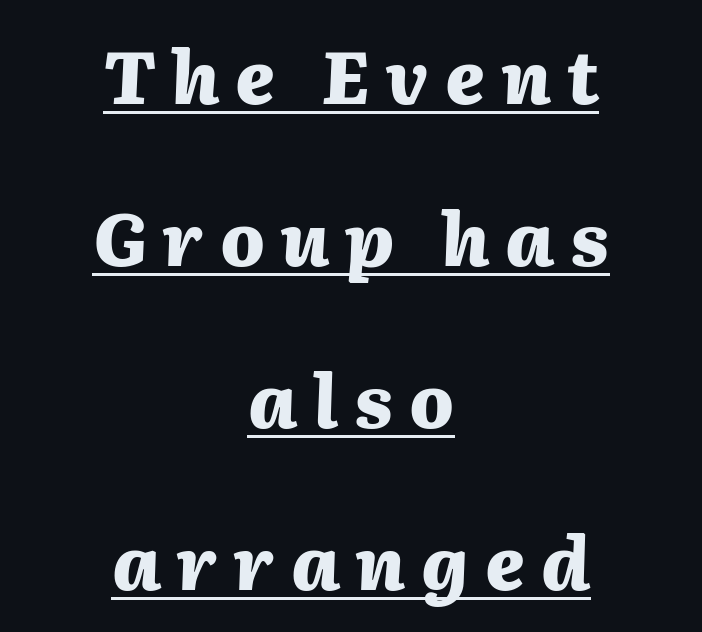
{"italic": "yes", "lean": "right", "slant_degrees": 2, "bold": "yes", "weight": "heavy", "width": "normal", "stroke_contrast": "medium", "x_height": "medium", "monospaced": "no", "underline": "yes", "align": "center", "line_spacing": "loose", "line_spacing_ratio": 2.22, "letter_spacing": "wide", "letter_spacing_em": 0.22, "glyph_px": 73}
